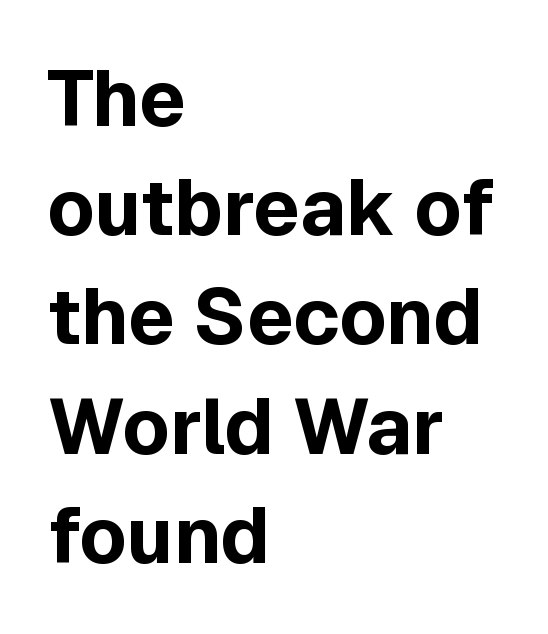
Q: Is the text bold? A: Yes.
Q: Is the text italic (slanted)? A: No, it is upright.
Q: Is the typeface a serif or a sans-serif typeface? A: Sans-serif.
Q: Is the text underlined? A: No.
Q: How is the paragraph aligned? A: Left-aligned.
Q: Is the spacing between letters normal or unusually wide? A: Normal.
Q: Is the spacing between lines tight, normal or loose? A: Normal.
Q: Width (condensed, normal, or wide)? A: Normal.
Q: x-height? A: Medium.
Q: Monospaced? A: No.
